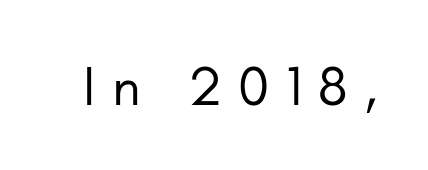
{"serif": "no", "italic": "no", "bold": "no", "weight": "regular", "width": "normal", "stroke_contrast": "low", "x_height": "small", "monospaced": "no", "underline": "no", "letter_spacing": "wide", "letter_spacing_em": 0.29, "glyph_px": 56}
